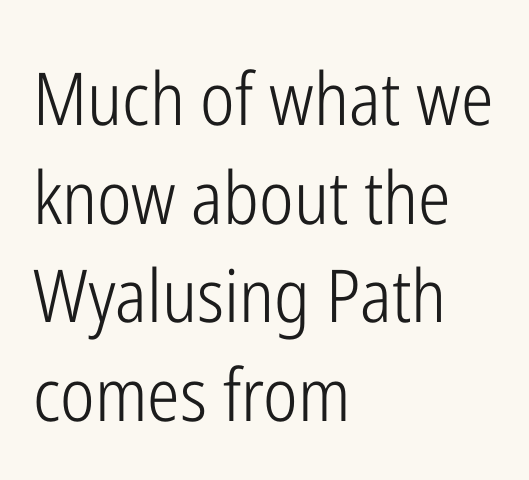
The image shows 73 px light, condensed sans-serif type, upright; set left-aligned, normal line spacing (1.35x), normal letter spacing, not underlined; low stroke contrast and a medium x-height.
